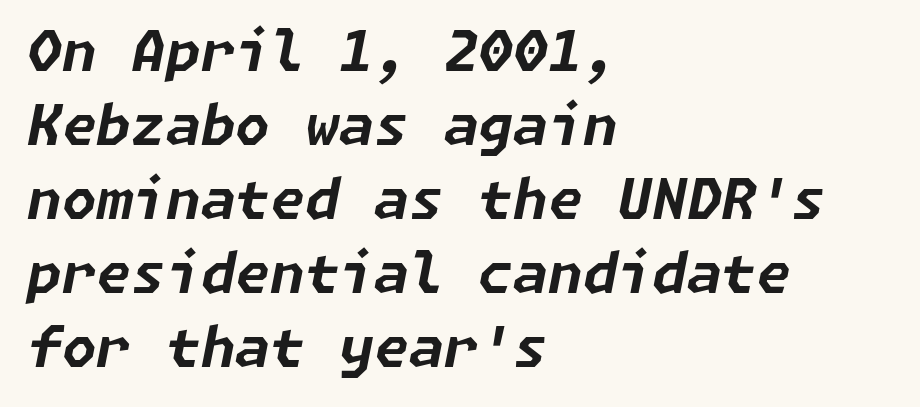
One glance says typical: line gaps are just what's usual. Is the type bold? Yes — the strokes are clearly thick and heavy. The paragraph has a hard left edge and a soft right edge. Plain, unruled lines of type.
